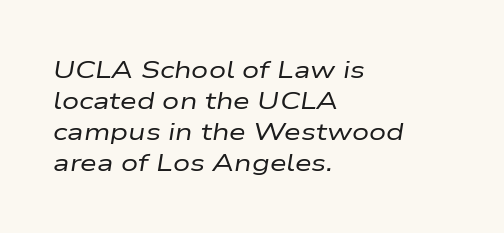
The image shows 24 px text type, italic (leaning right); set left-aligned, normal line spacing (1.29x), normal letter spacing, not underlined.
